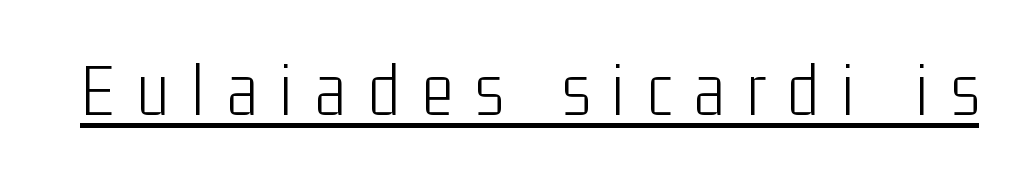
Vertical strokes here are truly vertical. Think of a printed novel: that variable character pitch is what you see here. Heaviness? Minimal to ordinary, like unemphasized prose. A typesetter would call this heavily tracked-out type. Type style note: lacks serifs.
